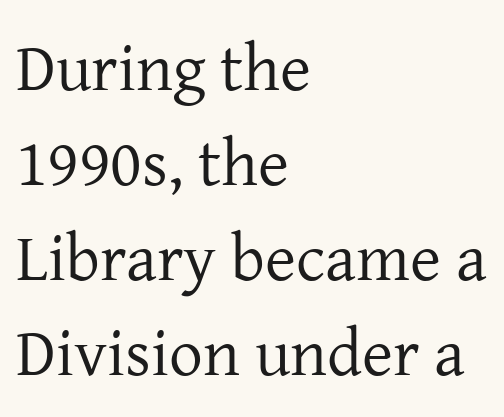
{"serif": "yes", "italic": "no", "bold": "no", "weight": "regular", "width": "normal", "stroke_contrast": "low", "x_height": "medium", "monospaced": "no", "underline": "no", "align": "left", "line_spacing": "normal", "line_spacing_ratio": 1.42, "letter_spacing": "normal", "letter_spacing_em": 0.0, "glyph_px": 67}
